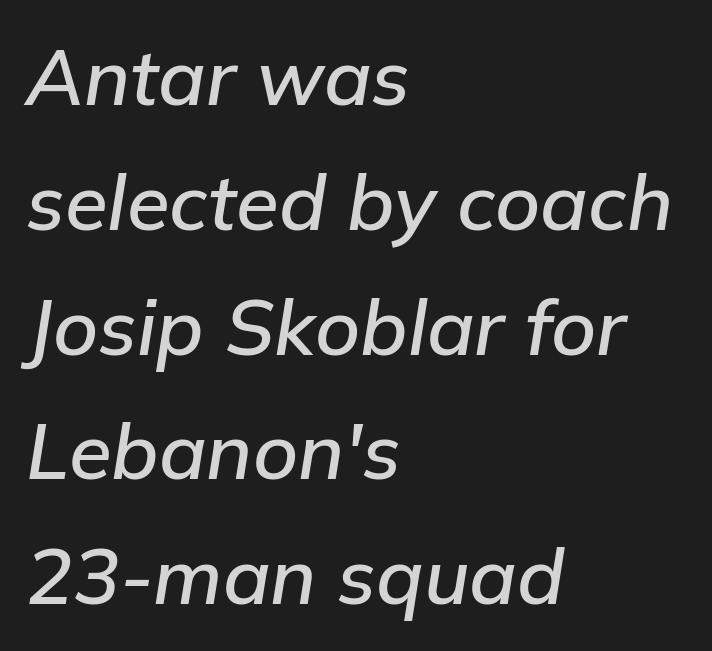
The image shows 78 px text type, italic (leaning right); set left-aligned, normal line spacing (1.6x), normal letter spacing, not underlined; low stroke contrast and a medium x-height.
